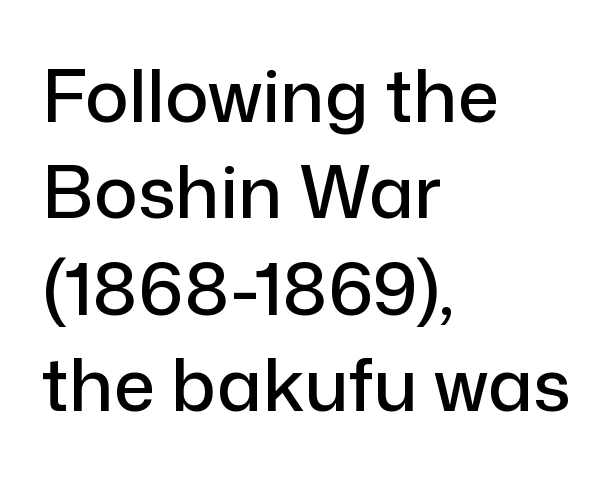
Spacing verdict: proportional, widths tailored to each character. The letters stand upright; this is a roman face. This sample is left-justified, so line endings fall wherever the words run out. The gaps between neighbouring characters are ordinary and unremarkable. You can tell from the bare stems that sans-serif type was used. Nobody drew a line under any word here.
